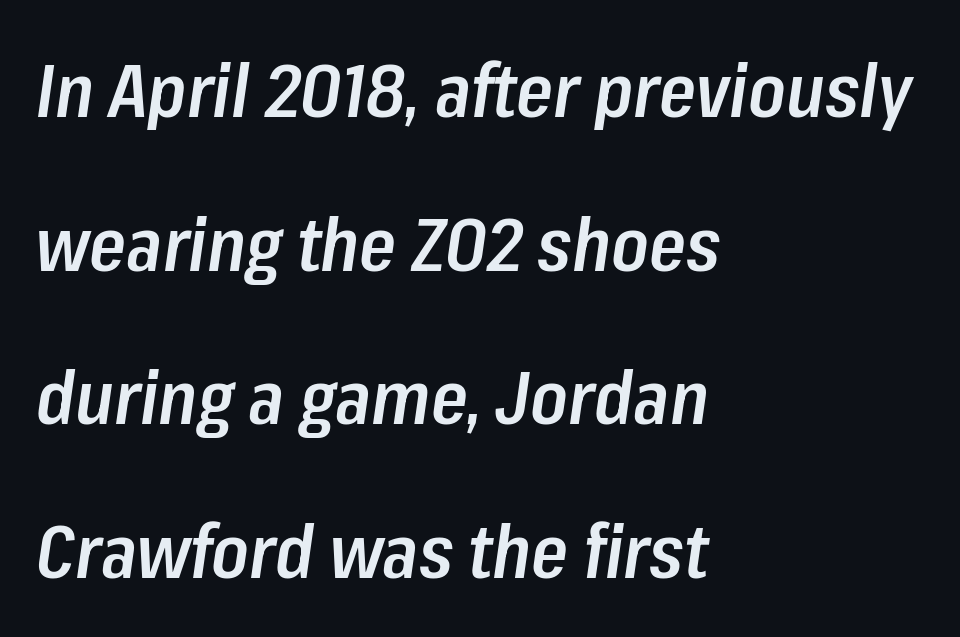
The image shows 75 px semibold, condensed type, italic (leaning right); set left-aligned, loose line spacing (2.05x), normal letter spacing, not underlined; low stroke contrast and a medium x-height.
